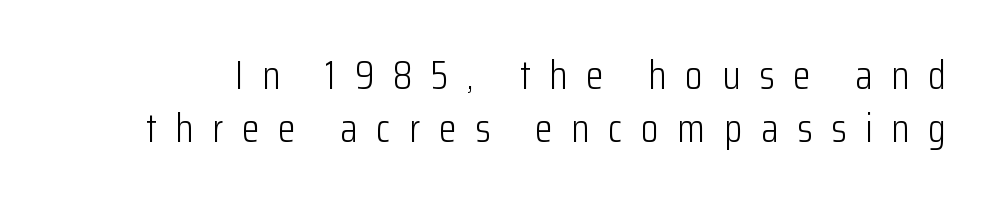
The block of text has a typical density, with ordinary space between rows. Varying glyph widths throughout — classic text-font behaviour. The face used here is rendered with a markedly widened letterfit. The axis of the letterforms is exactly vertical. Look at the bottom of the vertical strokes: they stop flat, with no serifs. The strokes carry an ordinary text weight at most.
